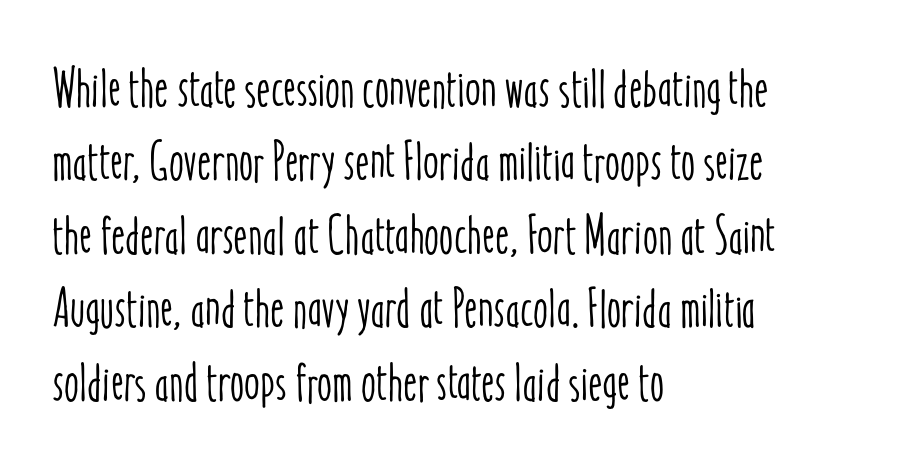
Q: Is the text italic (slanted)? A: No, it is upright.
Q: Is the text underlined? A: No.
Q: How is the paragraph aligned? A: Left-aligned.
Q: Is the spacing between letters normal or unusually wide? A: Normal.
Q: Is the spacing between lines tight, normal or loose? A: Normal.
Q: Width (condensed, normal, or wide)? A: Condensed.
Q: Stroke contrast? A: Low.
Q: x-height? A: Medium.
Q: Monospaced? A: No.
